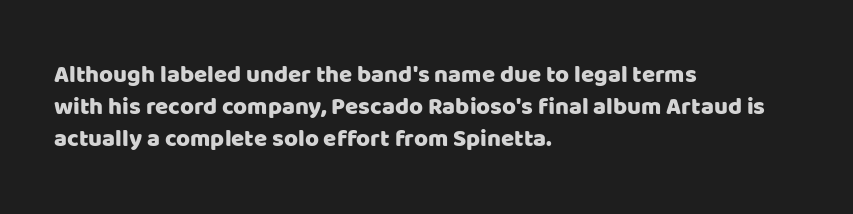
The image shows 24 px text type, upright; set left-aligned, normal line spacing (1.34x), normal letter spacing, not underlined.
